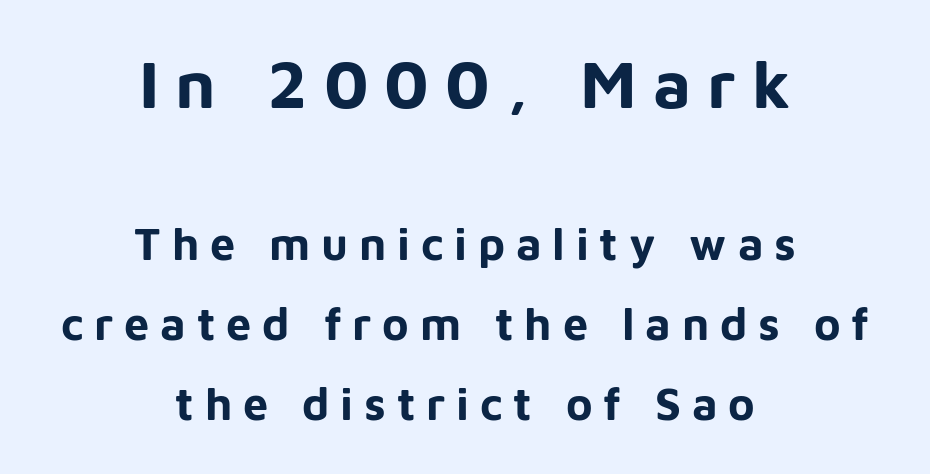
{"serif": "no", "italic": "no", "bold": "yes", "weight": "bold", "width": "normal", "stroke_contrast": "low", "x_height": "medium", "monospaced": "no", "underline": "no", "align": "center", "line_spacing_ratio": 1.78, "letter_spacing": "wide", "letter_spacing_em": 0.24, "larger_block": "first", "size_ratio": 1.49, "glyph_px": 67}
